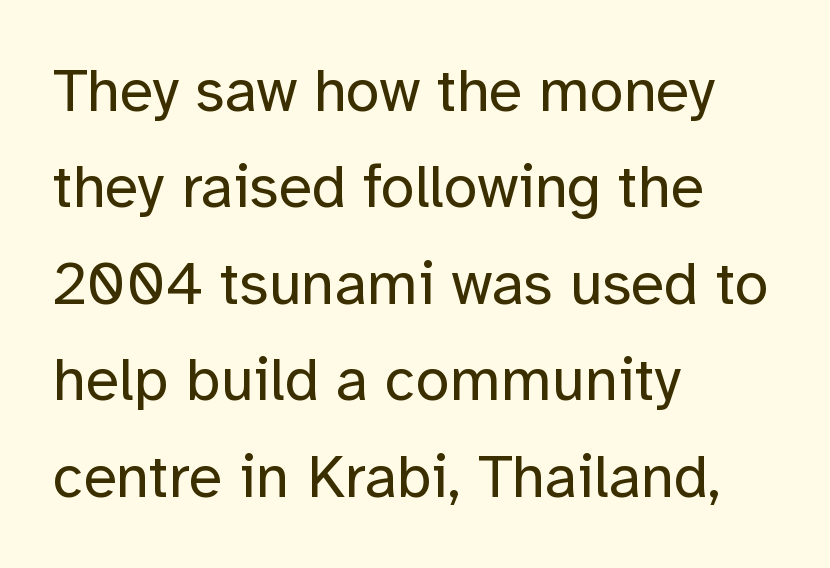
The font's upright variant was chosen for this text. Font category for this specimen: sans-serif. Characters follow at the spacing the type designer built in. Anything drawn beneath the words? Only blank space.
